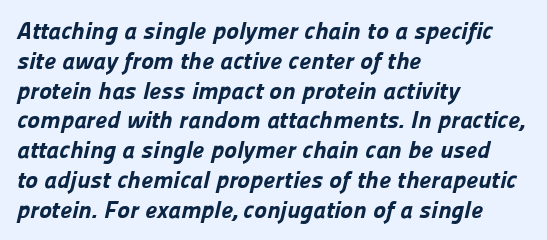
The image shows 24 px bold type; set left-aligned, line spacing 1.24x, normal letter spacing, not underlined.
